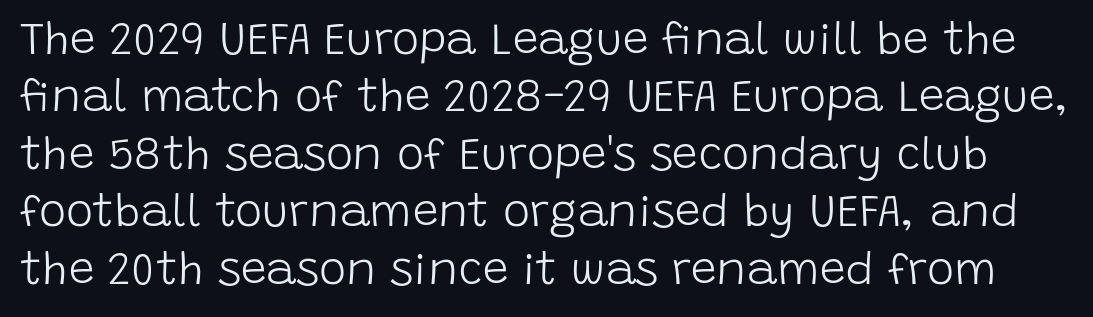
Q: Is the text bold? A: No.
Q: Is the text italic (slanted)? A: No, it is upright.
Q: Is the typeface a serif or a sans-serif typeface? A: Sans-serif.
Q: Is the text underlined? A: No.
Q: Is the spacing between letters normal or unusually wide? A: Normal.
Q: Is the spacing between lines tight, normal or loose? A: Normal.
Q: Width (condensed, normal, or wide)? A: Normal.
Q: Stroke contrast? A: Low.
Q: x-height? A: Large.
Q: Monospaced? A: No.
